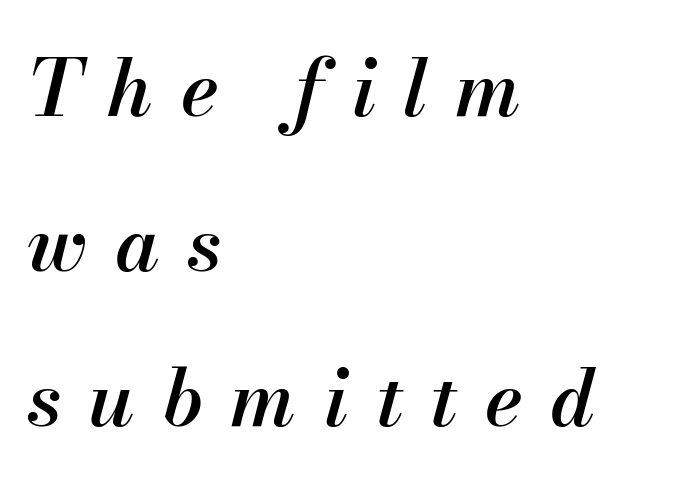
Q: Is the text bold? A: Semi-bold.
Q: Is the text italic (slanted)? A: Yes, it leans right by about 13 degrees.
Q: Is the text underlined? A: No.
Q: How is the paragraph aligned? A: Left-aligned.
Q: Is the spacing between letters normal or unusually wide? A: Unusually wide.
Q: Is the spacing between lines tight, normal or loose? A: Loose.
Q: Width (condensed, normal, or wide)? A: Normal.
Q: Stroke contrast? A: Medium.
Q: x-height? A: Small.
Q: Monospaced? A: No.
